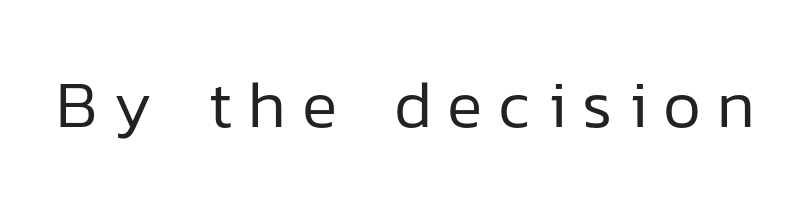
Q: Is the text bold? A: No.
Q: Is the text italic (slanted)? A: No, it is upright.
Q: Is the typeface a serif or a sans-serif typeface? A: Sans-serif.
Q: Is the text underlined? A: No.
Q: Is the spacing between letters normal or unusually wide? A: Unusually wide.
Q: Width (condensed, normal, or wide)? A: Normal.
Q: Stroke contrast? A: Low.
Q: x-height? A: Medium.
Q: Monospaced? A: No.
